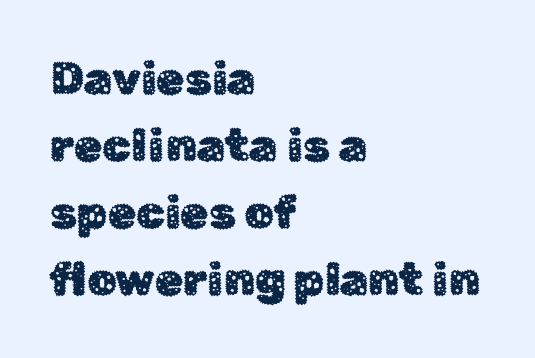
{"serif": "no", "italic": "no", "width": "normal", "stroke_contrast": "low", "x_height": "medium", "monospaced": "no", "underline": "no", "align": "left", "line_spacing": "normal", "line_spacing_ratio": 1.46, "letter_spacing": "normal", "letter_spacing_em": 0.0, "glyph_px": 46}
